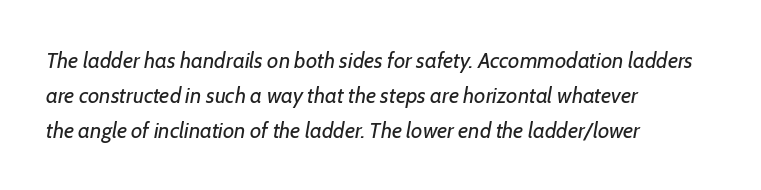
Q: Is the text bold? A: No.
Q: Is the text italic (slanted)? A: Yes, it leans right by about 7 degrees.
Q: Is the text underlined? A: No.
Q: How is the paragraph aligned? A: Left-aligned.
Q: Is the spacing between letters normal or unusually wide? A: Normal.
Q: Is the spacing between lines tight, normal or loose? A: Normal.
